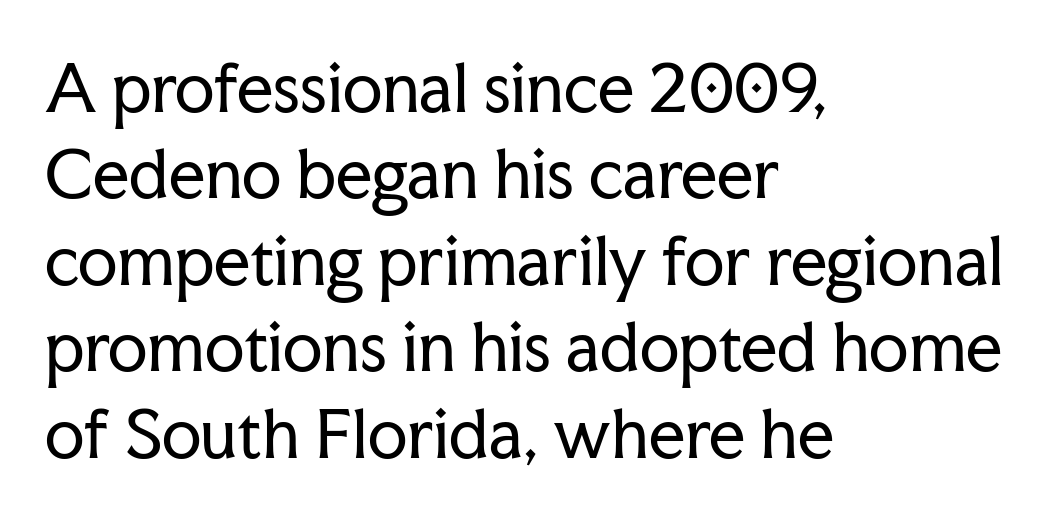
Q: Is the text bold? A: No.
Q: Is the text italic (slanted)? A: No, it is upright.
Q: Is the typeface a serif or a sans-serif typeface? A: Serif.
Q: Is the text underlined? A: No.
Q: How is the paragraph aligned? A: Left-aligned.
Q: Is the spacing between letters normal or unusually wide? A: Normal.
Q: Is the spacing between lines tight, normal or loose? A: Normal.
Q: Width (condensed, normal, or wide)? A: Normal.
Q: Stroke contrast? A: Low.
Q: x-height? A: Medium.
Q: Monospaced? A: No.
